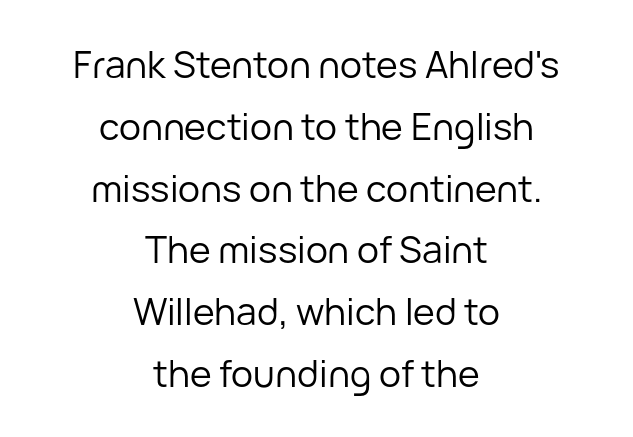
The image shows 37 px regular-weight sans-serif type, upright; set centered, normal line spacing (1.67x), normal letter spacing, not underlined; low stroke contrast and a medium x-height.
